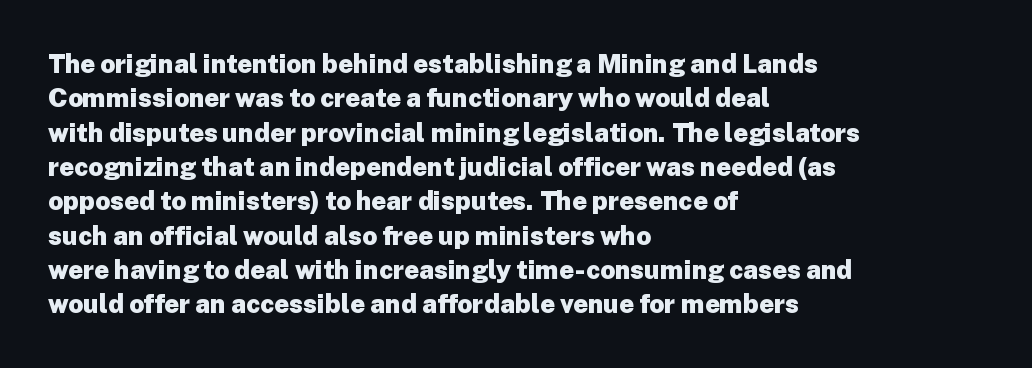
{"italic": "no", "bold": "yes", "underline": "no", "align": "left", "line_spacing": "normal", "line_spacing_ratio": 1.32, "letter_spacing": "normal", "letter_spacing_em": 0.0, "glyph_px": 26}
